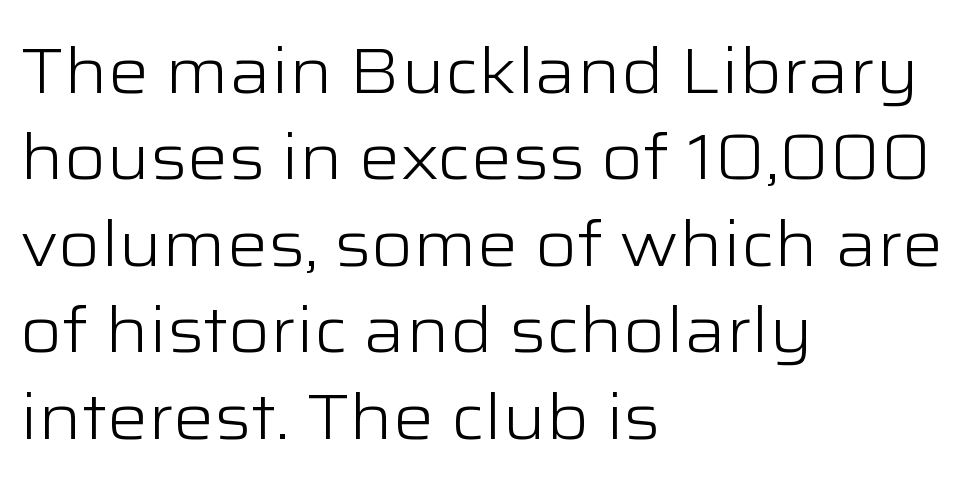
The image shows 64 px light, wide sans-serif type, upright; set left-aligned, normal line spacing (1.35x), normal letter spacing, not underlined; low stroke contrast and a medium x-height.
